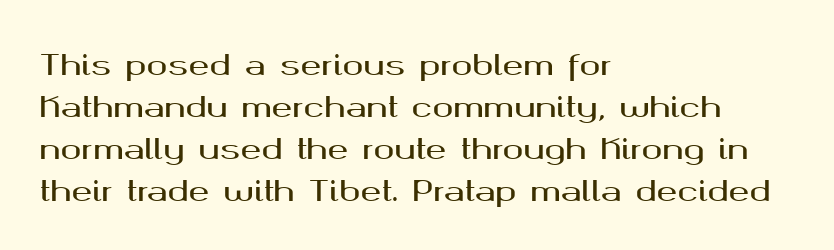
The letters stand upright; this is a roman face. Glance below the letters and you will spot only blank space. Proportional: the letters do not fall into vertical columns. Does the copy run flush right? No — it runs flush left. Examine the stroke ends and you'll find no serifs. Honestly, the letter spacing is just normal — you wouldn't notice it.
